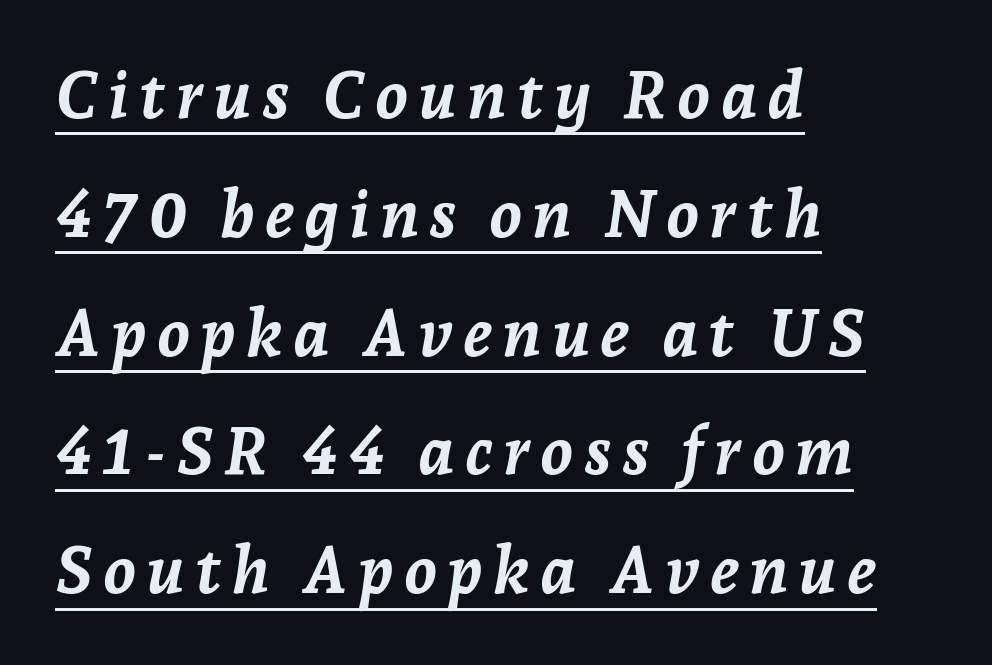
The compositor pushed each line to the left boundary. Thick stems and heavy bowls — unmistakably bold. Compared with undecorated copy, this sample adds a rule below the words. The rendering applies a slant to the glyphs.
